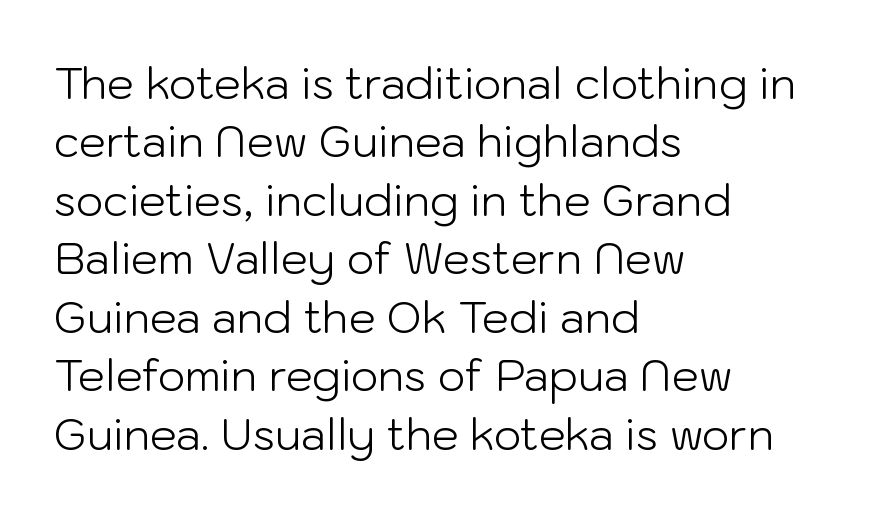
{"serif": "no", "italic": "no", "bold": "no", "weight": "light", "width": "normal", "stroke_contrast": "low", "x_height": "medium", "monospaced": "no", "underline": "no", "align": "left", "line_spacing": "normal", "line_spacing_ratio": 1.36, "letter_spacing": "normal", "letter_spacing_em": 0.0, "glyph_px": 43}
